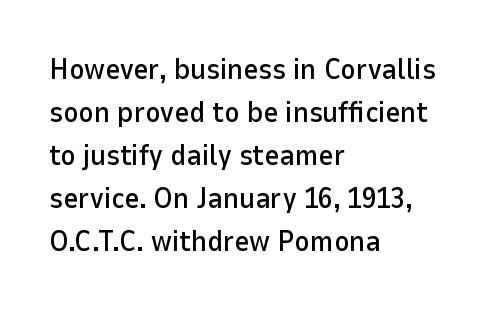
Nope, no serifs anywhere on these letters. If you drew a ruler down the left edge, every line would touch it. This is roman type, the default non-slanted kind. Plain, unruled lines of type.
